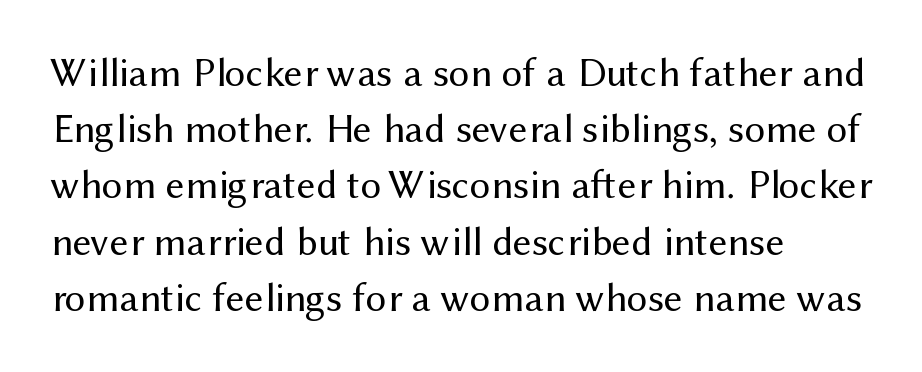
{"serif": "no", "italic": "no", "bold": "no", "weight": "regular", "width": "normal", "stroke_contrast": "medium", "x_height": "medium", "monospaced": "no", "underline": "no", "align": "left", "line_spacing": "normal", "line_spacing_ratio": 1.37, "letter_spacing": "normal", "letter_spacing_em": 0.0, "glyph_px": 41}
